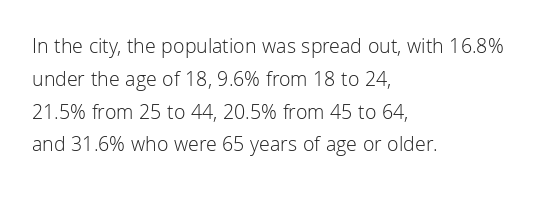
{"italic": "no", "bold": "no", "underline": "no", "align": "left", "line_spacing": "normal", "line_spacing_ratio": 1.56, "letter_spacing": "normal", "letter_spacing_em": 0.0, "glyph_px": 21}
